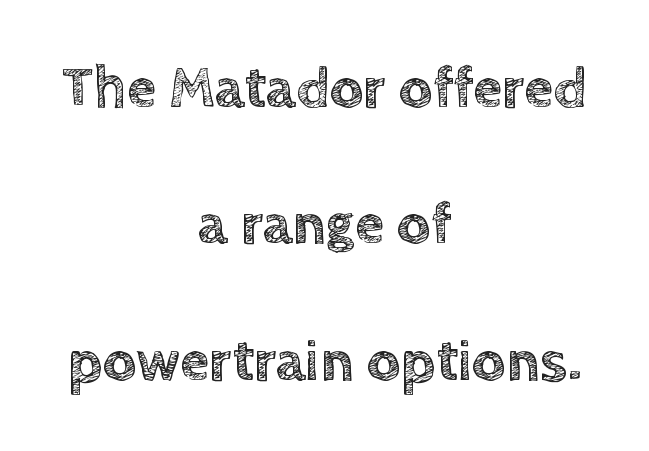
{"italic": "no", "width": "normal", "x_height": "large", "monospaced": "no", "underline": "no", "align": "center", "line_spacing": "loose", "line_spacing_ratio": 2.31, "letter_spacing": "normal", "letter_spacing_em": 0.0, "glyph_px": 59}
